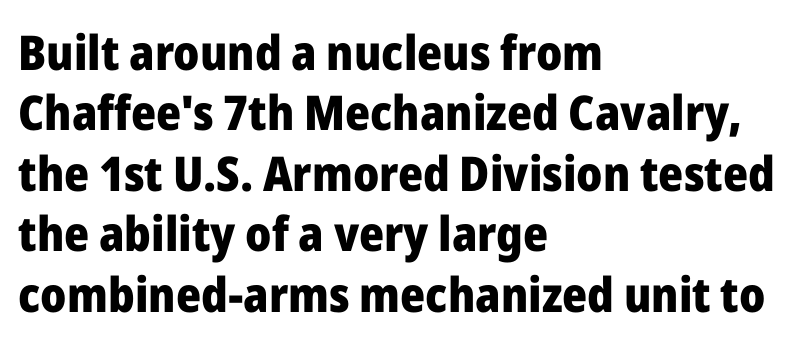
The rendering uses natural spacing where letterforms have individual widths. The type family on display is of the sans-serif kind. Bold? Absolutely — the strokes are thick and heavy. Lines of text with bare space underneath.
